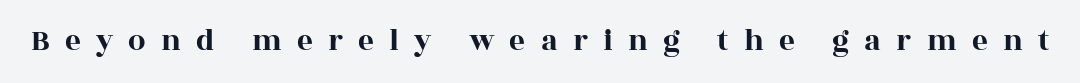
Q: Is the text italic (slanted)? A: No, it is upright.
Q: Is the typeface a serif or a sans-serif typeface? A: Serif.
Q: Is the text underlined? A: No.
Q: Is the spacing between letters normal or unusually wide? A: Unusually wide.
Q: Width (condensed, normal, or wide)? A: Wide.
Q: x-height? A: Large.
Q: Monospaced? A: No.
